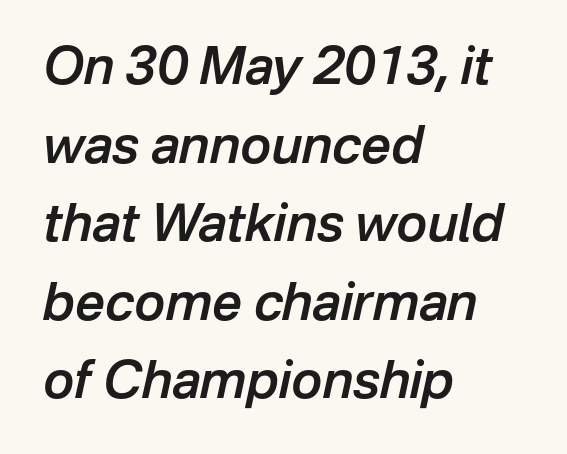
{"italic": "yes", "lean": "right", "slant_degrees": 12, "bold": "semi", "weight": "semibold", "width": "normal", "stroke_contrast": "low", "x_height": "medium", "monospaced": "no", "underline": "no", "align": "left", "line_spacing": "normal", "line_spacing_ratio": 1.51, "letter_spacing": "normal", "letter_spacing_em": 0.0, "glyph_px": 52}
